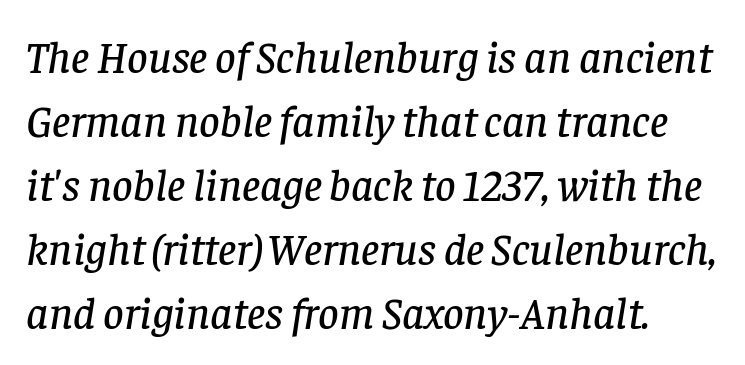
Stroke terminals: seriffed. Students, note that the glyphs here touch the page at normal intervals. One-word summary of the alignment: left. Think of a printed novel: that variable character pitch is what you see here. Rule under the text: the space is simply empty. These lines sit exactly where default settings would place them.
